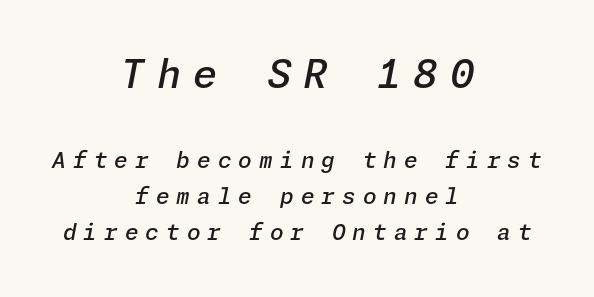
The image shows 39 px semibold type, italic (leaning right); set centered, normal line spacing (1.65x), unusually wide letter spacing (+0.32 em), not underlined; the first (top) block is 1.77x larger; low stroke contrast and a medium x-height.
